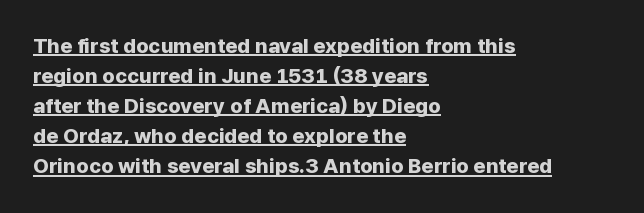
Q: Is the text bold? A: Yes.
Q: Is the text italic (slanted)? A: No, it is upright.
Q: Is the text underlined? A: Yes.
Q: How is the paragraph aligned? A: Left-aligned.
Q: Is the spacing between letters normal or unusually wide? A: Normal.
Q: Is the spacing between lines tight, normal or loose? A: Normal.
